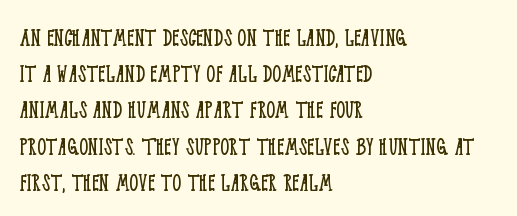
The image shows 27 px text type, upright; set left-aligned, normal line spacing (1.34x), normal letter spacing, not underlined.
